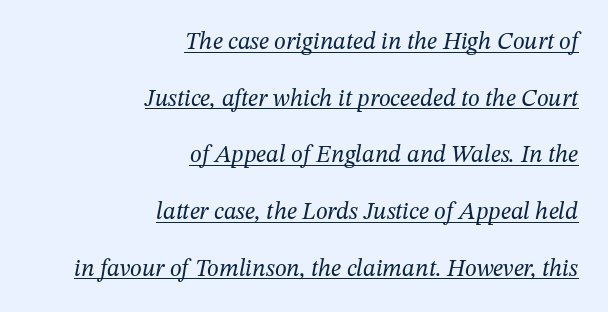
The image shows 24 px text type, italic (leaning right); set right-aligned, loose line spacing (2.36x), normal letter spacing, underlined.
